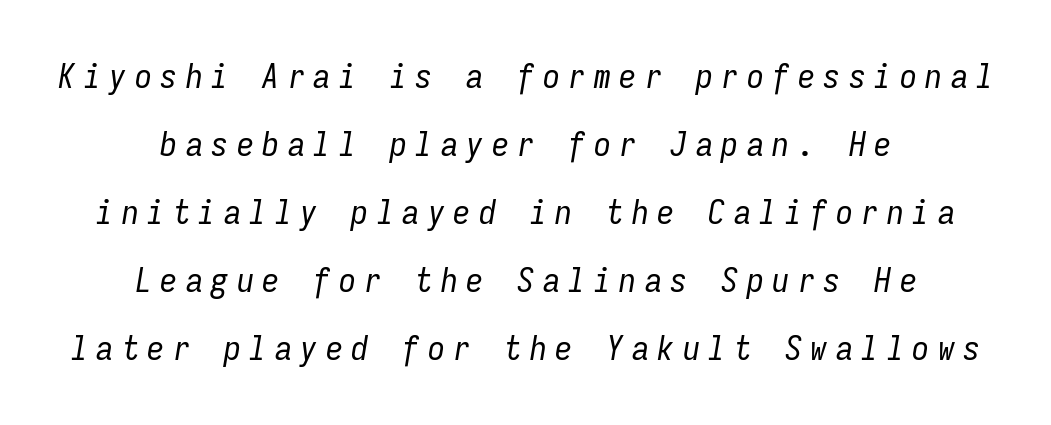
Q: Is the text bold? A: No.
Q: Is the text italic (slanted)? A: Yes, it leans right by about 9 degrees.
Q: Is the text underlined? A: No.
Q: How is the paragraph aligned? A: Centered.
Q: Is the spacing between letters normal or unusually wide? A: Unusually wide.
Q: Is the spacing between lines tight, normal or loose? A: Loose.
Q: Width (condensed, normal, or wide)? A: Condensed.
Q: Stroke contrast? A: Low.
Q: x-height? A: Medium.
Q: Monospaced? A: Yes.
